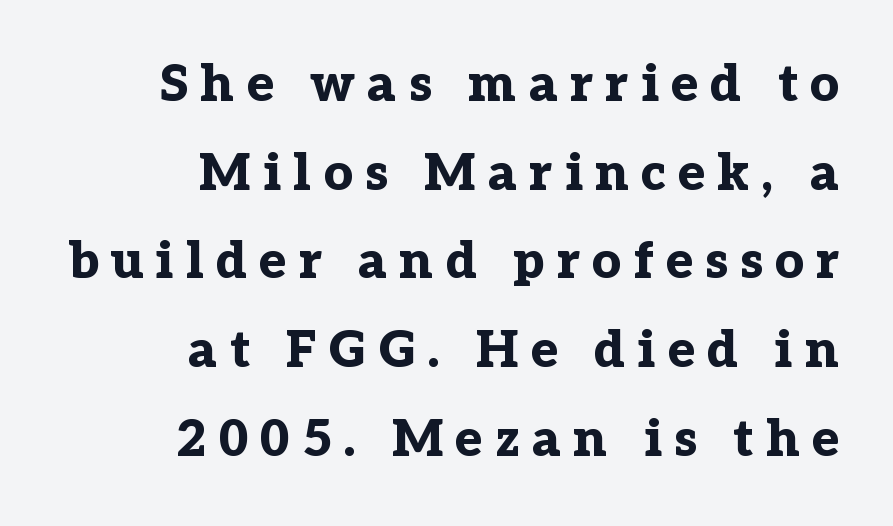
The image shows 51 px bold serif type, upright; set right-aligned, line spacing 1.74x, unusually wide letter spacing (+0.24 em), not underlined; low stroke contrast and a medium x-height.
